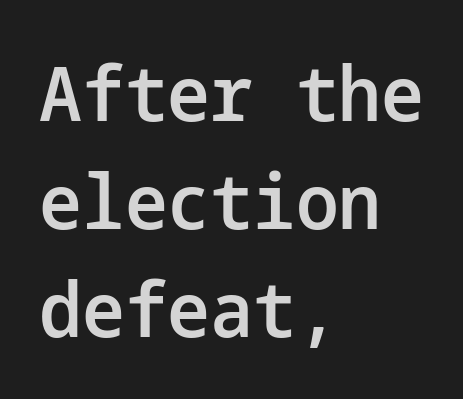
{"serif": "no", "italic": "no", "bold": "semi", "weight": "semibold", "width": "normal", "stroke_contrast": "low", "x_height": "medium", "underline": "no", "align": "left", "line_spacing": "normal", "line_spacing_ratio": 1.42, "letter_spacing": "normal", "letter_spacing_em": 0.0, "glyph_px": 76}
